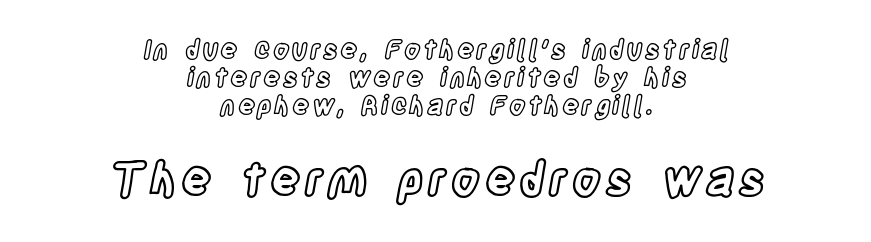
The image shows 46 px condensed type; set centered, tight line spacing (1.07x), not underlined; the second (bottom) block is 1.77x larger; a large x-height.
